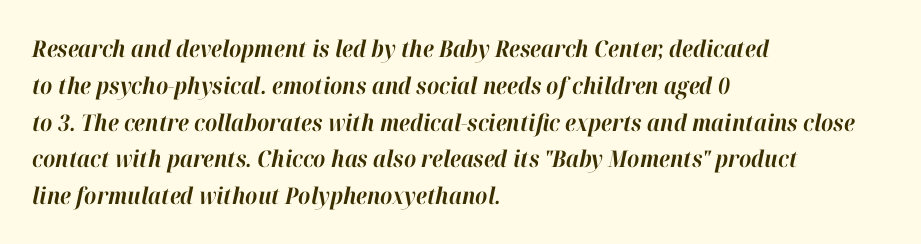
The passage is arranged the way most books set body copy — flush left. There is no visible air inserted between adjacent glyphs. Observe the lean: these are italic letterforms. Leading matches the norm, producing a regular column. A dark, heavy texture on the line: the type is bold. The strip under each line holds only bare page.
